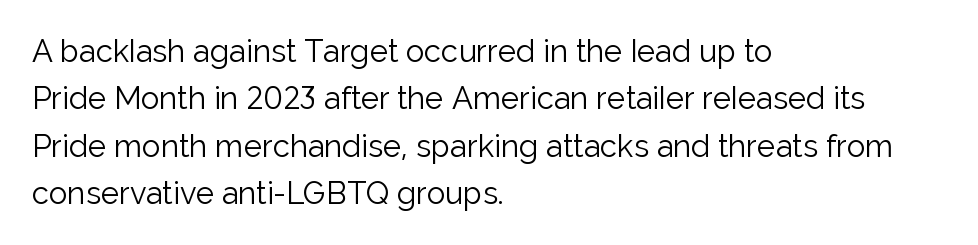
{"serif": "no", "italic": "no", "bold": "no", "weight": "light", "width": "normal", "stroke_contrast": "low", "x_height": "medium", "monospaced": "no", "underline": "no", "align": "left", "line_spacing": "normal", "line_spacing_ratio": 1.53, "letter_spacing": "normal", "letter_spacing_em": 0.0, "glyph_px": 31}
